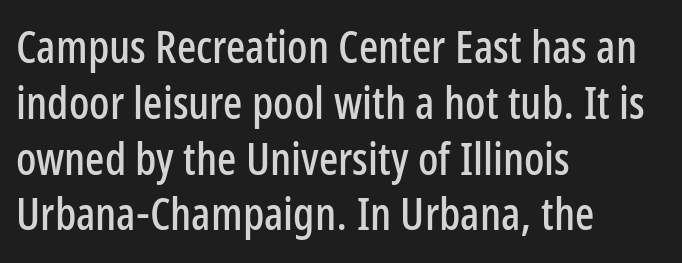
The image shows 45 px condensed sans-serif type, upright; set left-aligned, line spacing 1.24x, normal letter spacing, not underlined; low stroke contrast and a medium x-height.
